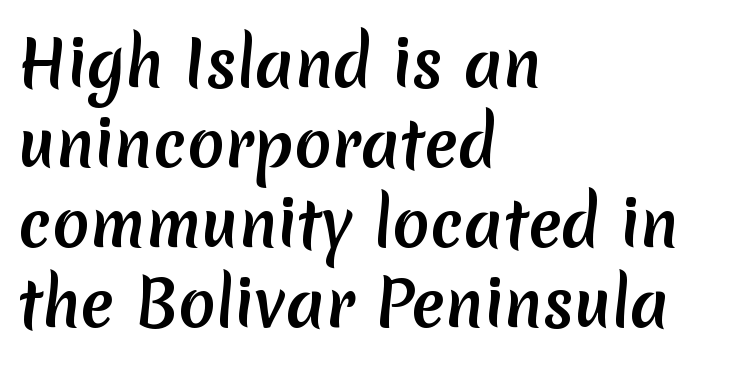
The leading is moderate, giving the passage an even texture. Does the copy run flush right? No — it runs flush left. Spacing verdict: proportional, widths tailored to each character. The rendering uses a bold face; every stroke is thick and dark.
